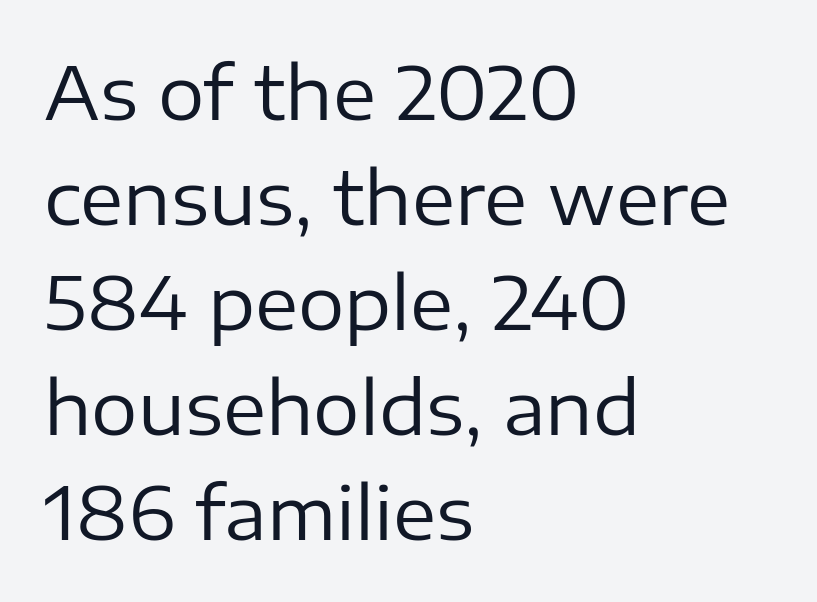
Compared with typical paragraphs, the rows here are spaced about the same. Visually the block forms a straight wall on the left and a jagged coastline on the right. Heft: none added — not bold. A roman cut, with each character standing at attention. The passage shown is not underscored anywhere.
